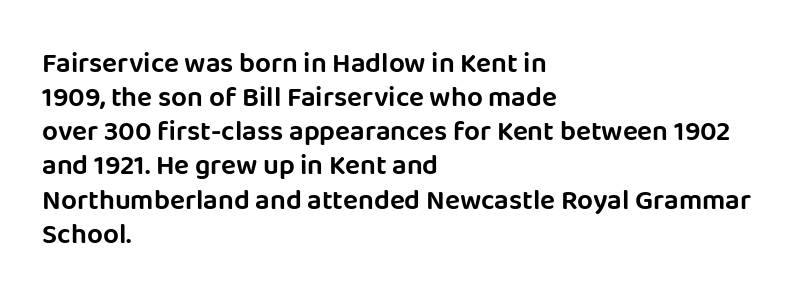
The lettering holds an erect, upright posture throughout. If you drew a ruler down the left edge, every line would touch it. Each letter keeps its own natural width here, so spacing adapts to shape. Letterform terminals end flat and unadorned throughout the passage. Students, note that the glyphs here touch the page at normal intervals. This rendering features lettering with no underline.
